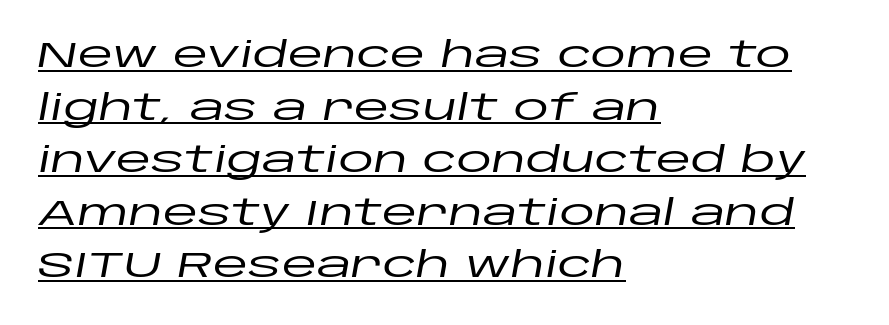
Q: Is the text italic (slanted)? A: Yes, it leans right by about 10 degrees.
Q: Is the text underlined? A: Yes.
Q: How is the paragraph aligned? A: Left-aligned.
Q: Is the spacing between letters normal or unusually wide? A: Normal.
Q: Is the spacing between lines tight, normal or loose? A: Normal.
Q: Width (condensed, normal, or wide)? A: Wide.
Q: Stroke contrast? A: Low.
Q: x-height? A: Large.
Q: Monospaced? A: No.
